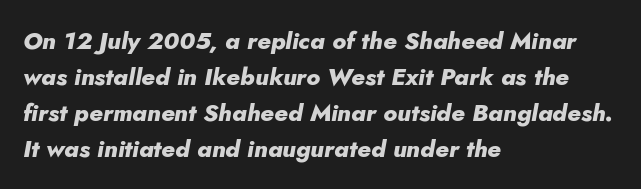
{"italic": "yes", "lean": "right", "slant_degrees": 10, "bold": "yes", "underline": "no", "align": "left", "line_spacing": "normal", "line_spacing_ratio": 1.5, "letter_spacing": "normal", "letter_spacing_em": 0.0, "glyph_px": 24}
